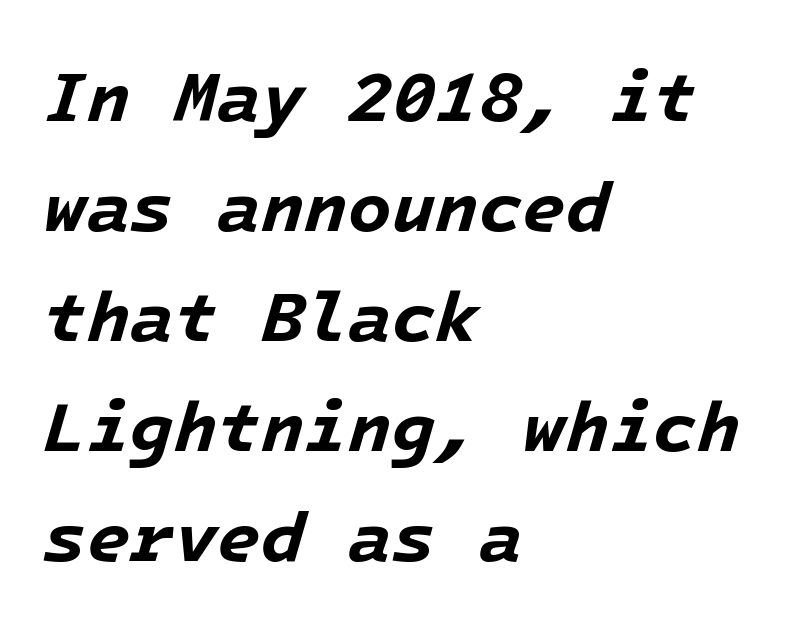
The font is running at its bold setting. The typesetter chose a ragged-right arrangement here. The strip under each line holds only bare page. Evenly set lines give the paragraph a standard silhouette.
